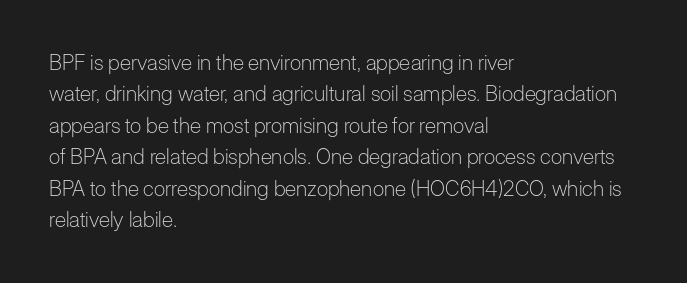
Each row of text sits above clean, open space. Italic? Not at all — the glyphs are vertical. Typeset ragged right — the left edge is the straight one. Each word holds together tightly as a unit, with standard inter-letter gaps. Interline gaps are of average width in this sample.
